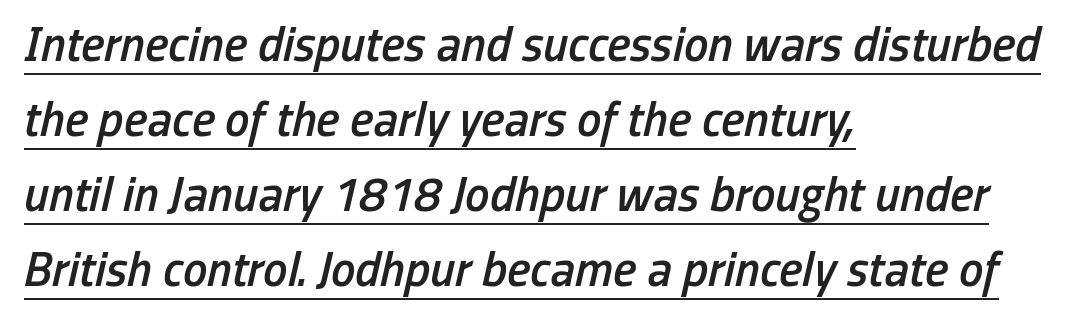
The image shows 49 px semibold, condensed type, italic (leaning right); set left-aligned, normal line spacing (1.53x), normal letter spacing, underlined; low stroke contrast and a medium x-height.
